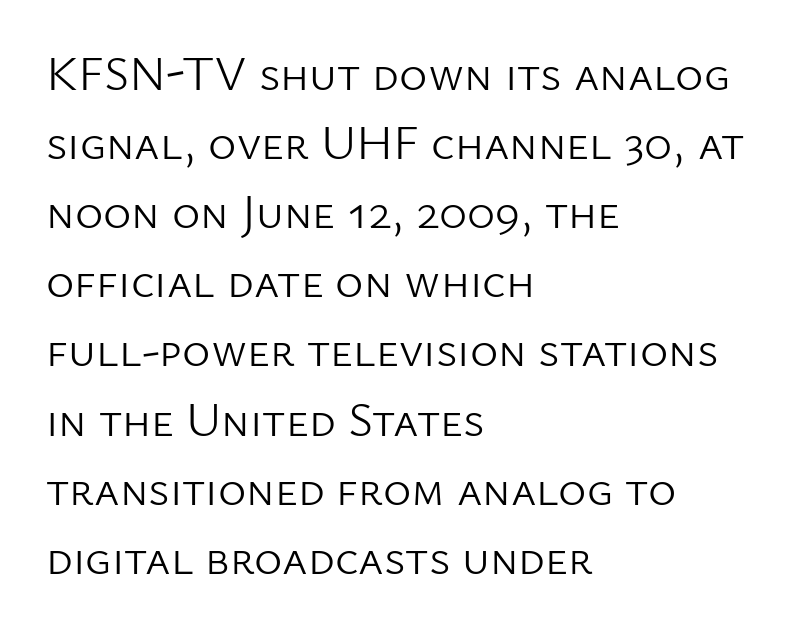
Each line starts at the same left margin while the right side varies. Do the characters align in a grid? No, the font is proportional. Honestly, the row spacing looks completely unremarkable. The letters stand upright; this is a roman face. Bare-footed words on every line. Compared with typical body copy, the letter spacing here is the same.
